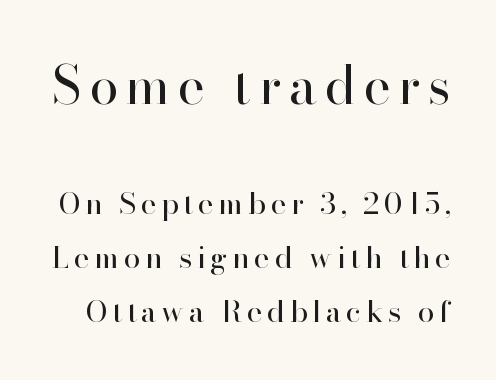
The image shows 52 px regular-weight serif type, upright; set line spacing 1.8x, not underlined; the first (top) block is 1.73x larger; high stroke contrast and a small x-height.
